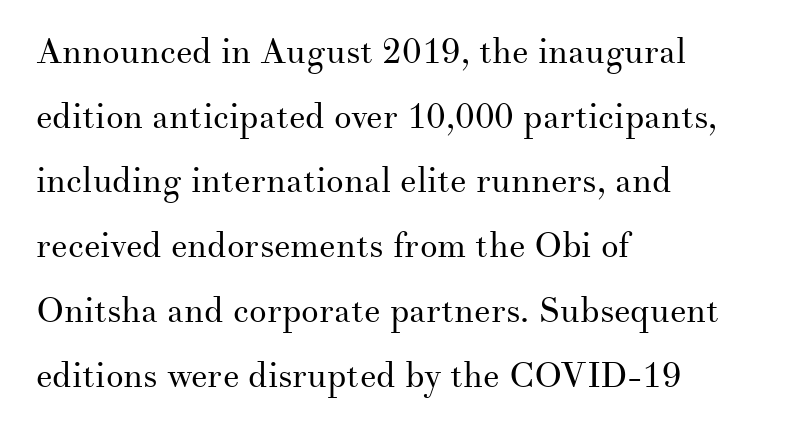
Q: Is the text bold? A: No.
Q: Is the text italic (slanted)? A: No, it is upright.
Q: Is the typeface a serif or a sans-serif typeface? A: Serif.
Q: Is the text underlined? A: No.
Q: How is the paragraph aligned? A: Left-aligned.
Q: Is the spacing between letters normal or unusually wide? A: Normal.
Q: Width (condensed, normal, or wide)? A: Normal.
Q: Stroke contrast? A: Medium.
Q: x-height? A: Small.
Q: Monospaced? A: No.
